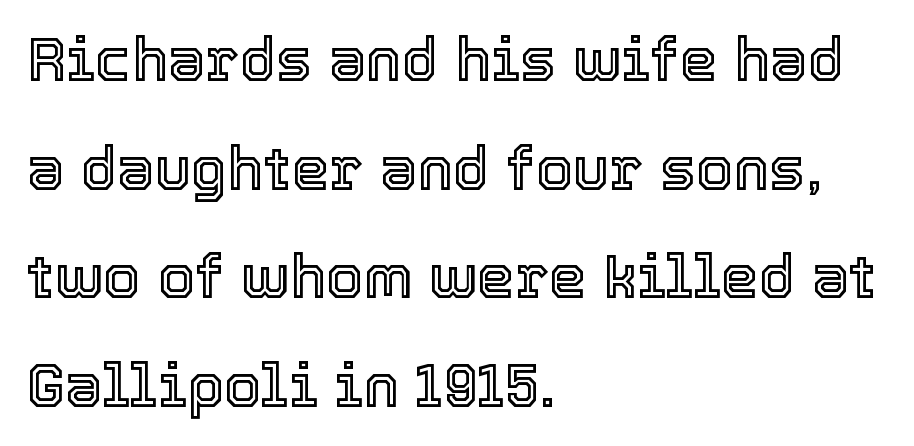
{"italic": "no", "width": "normal", "x_height": "medium", "monospaced": "no", "underline": "no", "align": "left", "line_spacing_ratio": 1.81, "letter_spacing": "normal", "letter_spacing_em": 0.0, "glyph_px": 60}
